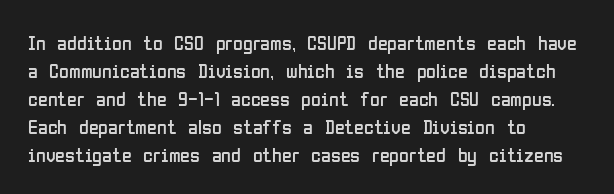
Q: Is the text bold? A: No.
Q: Is the text italic (slanted)? A: No, it is upright.
Q: Is the text underlined? A: No.
Q: How is the paragraph aligned? A: Left-aligned.
Q: Is the spacing between letters normal or unusually wide? A: Normal.
Q: Is the spacing between lines tight, normal or loose? A: Normal.
